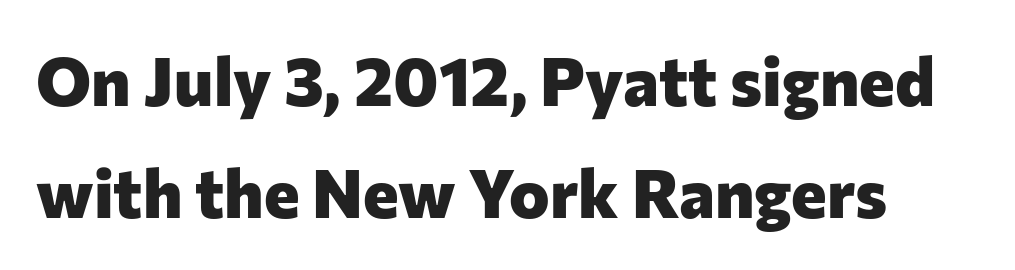
Q: Is the text bold? A: Yes.
Q: Is the text italic (slanted)? A: No, it is upright.
Q: Is the typeface a serif or a sans-serif typeface? A: Sans-serif.
Q: Is the text underlined? A: No.
Q: Is the spacing between letters normal or unusually wide? A: Normal.
Q: Is the spacing between lines tight, normal or loose? A: Normal.
Q: Width (condensed, normal, or wide)? A: Normal.
Q: Stroke contrast? A: Low.
Q: x-height? A: Medium.
Q: Monospaced? A: No.
